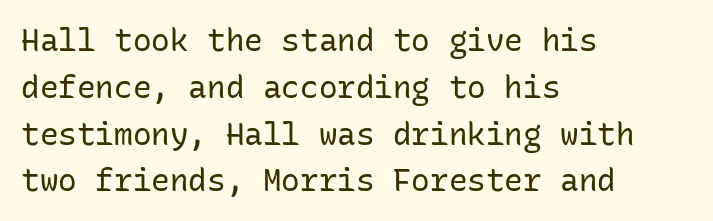
The image shows 31 px regular-weight sans-serif type, upright, monospaced; set left-aligned, normal line spacing (1.51x), normal letter spacing, not underlined; low stroke contrast and a medium x-height.
